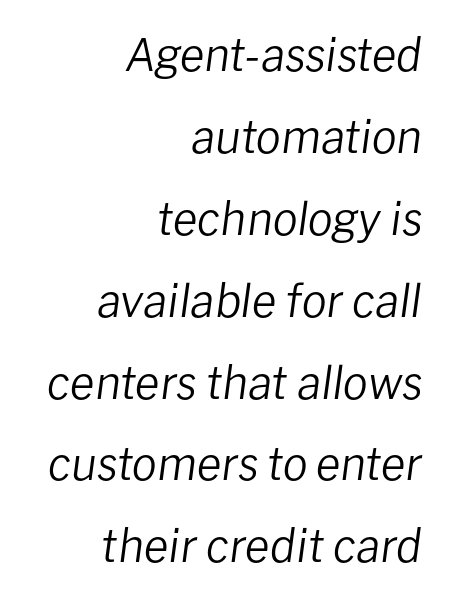
{"italic": "yes", "lean": "right", "slant_degrees": 8, "bold": "no", "weight": "regular", "width": "normal", "stroke_contrast": "low", "x_height": "medium", "monospaced": "no", "underline": "no", "align": "right", "line_spacing_ratio": 1.82, "letter_spacing": "normal", "letter_spacing_em": 0.0, "glyph_px": 45}
